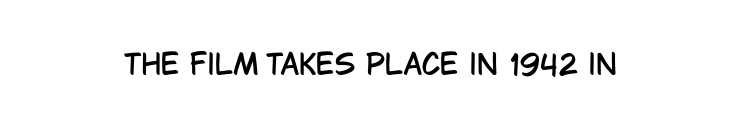
The image shows 28 px condensed sans-serif type, upright; set normal letter spacing, not underlined; low stroke contrast and a large x-height.
